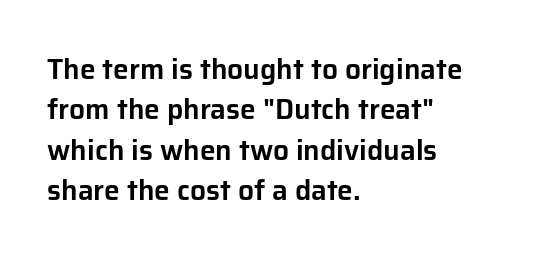
Characters remain perfectly vertical along every line. Varying glyph widths throughout — classic text-font behaviour. The face used here is a sans, in the tradition of grotesques and geometrics. Which margin do the lines hug? The left one — the right edge is uneven. Whoever set this chose a conventional vertical rhythm.
